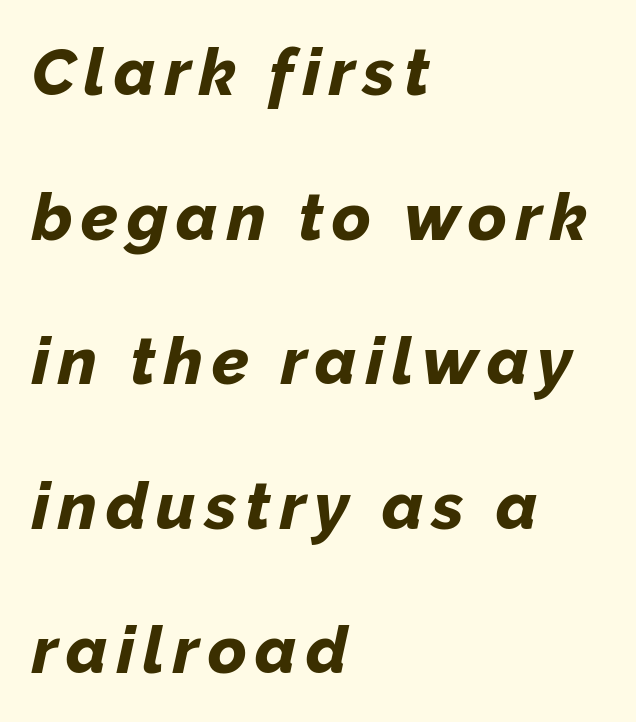
Do the characters align in a grid? No, the font is proportional. The rag falls on the right side of this text block. Heavy, bold letterforms. The whole block is typeset with a tilt. Students, observe: this is what heavily led, spacious text looks like. Glance below the letters and you will spot only blank space.
